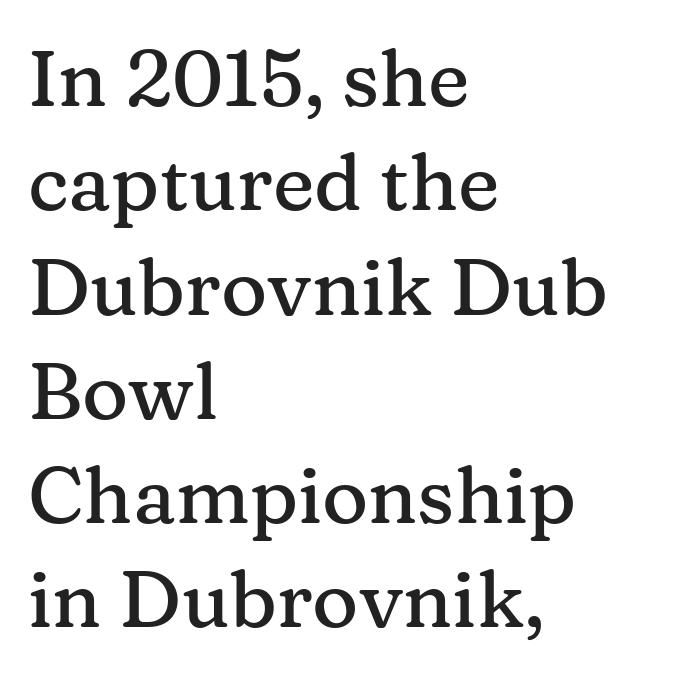
{"serif": "yes", "italic": "no", "width": "normal", "stroke_contrast": "medium", "x_height": "medium", "monospaced": "no", "underline": "no", "align": "left", "line_spacing": "normal", "line_spacing_ratio": 1.32, "letter_spacing": "normal", "letter_spacing_em": 0.0, "glyph_px": 79}
